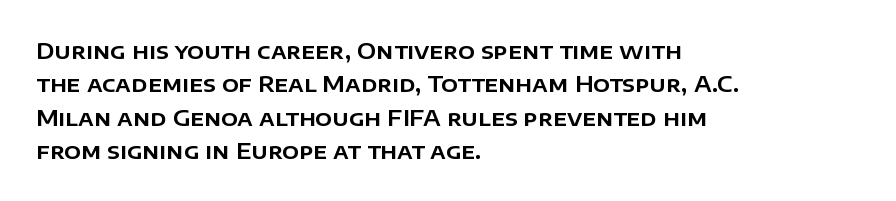
Q: Is the text italic (slanted)? A: No, it is upright.
Q: Is the text underlined? A: No.
Q: How is the paragraph aligned? A: Left-aligned.
Q: Is the spacing between letters normal or unusually wide? A: Normal.
Q: Is the spacing between lines tight, normal or loose? A: Normal.
